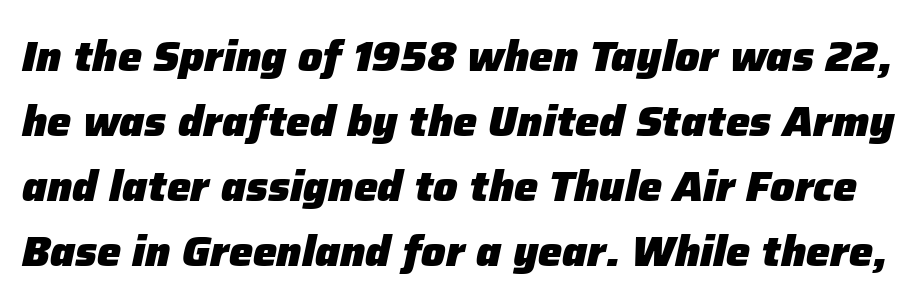
Q: Is the text bold? A: Yes.
Q: Is the text italic (slanted)? A: Yes, it leans right by about 12 degrees.
Q: Is the text underlined? A: No.
Q: Is the spacing between letters normal or unusually wide? A: Normal.
Q: Is the spacing between lines tight, normal or loose? A: Normal.
Q: Width (condensed, normal, or wide)? A: Normal.
Q: Stroke contrast? A: Low.
Q: x-height? A: Medium.
Q: Monospaced? A: No.
